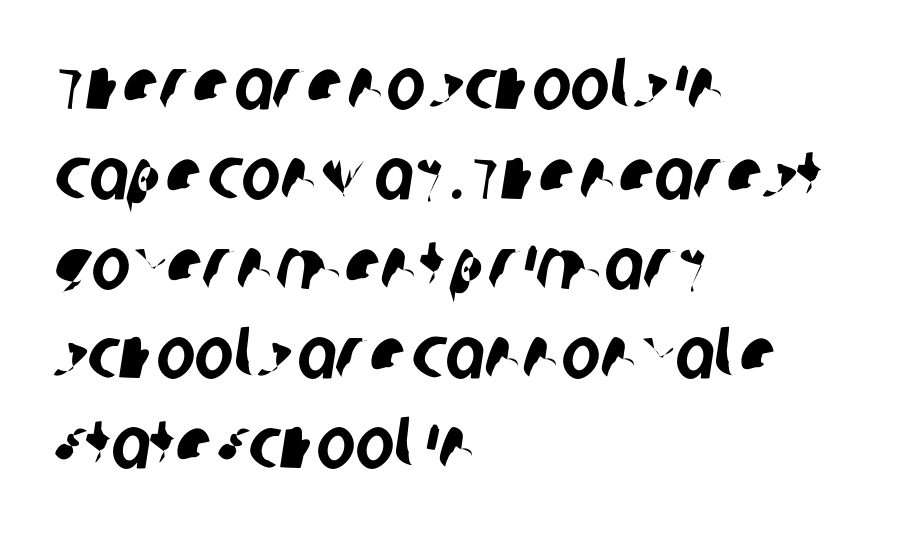
Q: Is the typeface a serif or a sans-serif typeface? A: Sans-serif.
Q: Is the text underlined? A: No.
Q: How is the paragraph aligned? A: Left-aligned.
Q: Is the spacing between letters normal or unusually wide? A: Normal.
Q: Width (condensed, normal, or wide)? A: Condensed.
Q: Stroke contrast? A: Low.
Q: x-height? A: Large.
Q: Monospaced? A: No.
